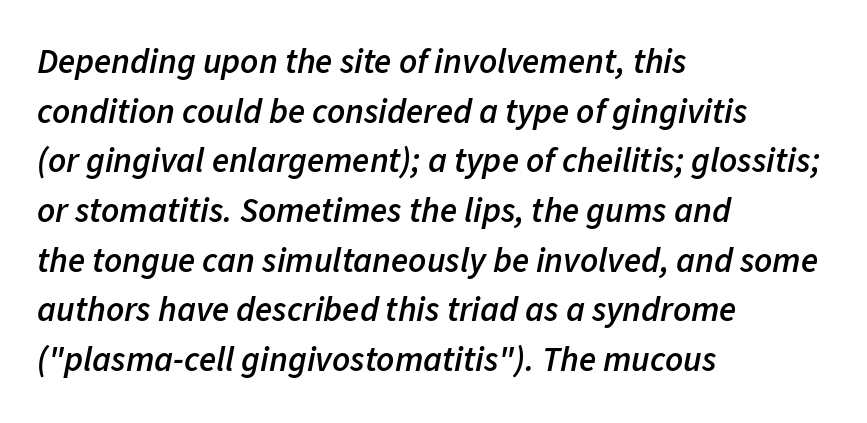
The axis of the letterforms is tilted away from vertical. Here the designer chose a conventional face with non-uniform glyph widths. The space directly below the letters is spotless. This sample keeps an unexceptional amount of space between lines. Students, note that the glyphs here touch the page at normal intervals.
